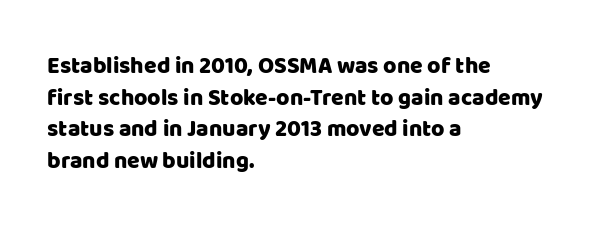
The letterforms sit shoulder to shoulder at normal distance. The paragraph has a hard left edge and a soft right edge. A clean baseline with only descenders dipping below it. No italicization has been applied; the sample stays upright.
